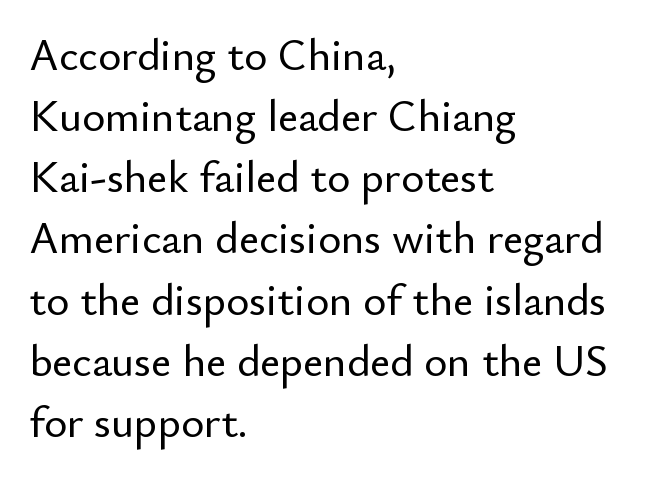
Q: Is the text italic (slanted)? A: No, it is upright.
Q: Is the typeface a serif or a sans-serif typeface? A: Sans-serif.
Q: Is the text underlined? A: No.
Q: How is the paragraph aligned? A: Left-aligned.
Q: Is the spacing between letters normal or unusually wide? A: Normal.
Q: Is the spacing between lines tight, normal or loose? A: Normal.
Q: Width (condensed, normal, or wide)? A: Normal.
Q: Stroke contrast? A: Low.
Q: x-height? A: Small.
Q: Monospaced? A: No.
